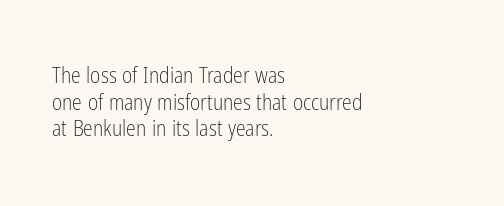
The image shows 22 px text type, upright; set left-aligned, line spacing 1.21x, normal letter spacing, not underlined.
